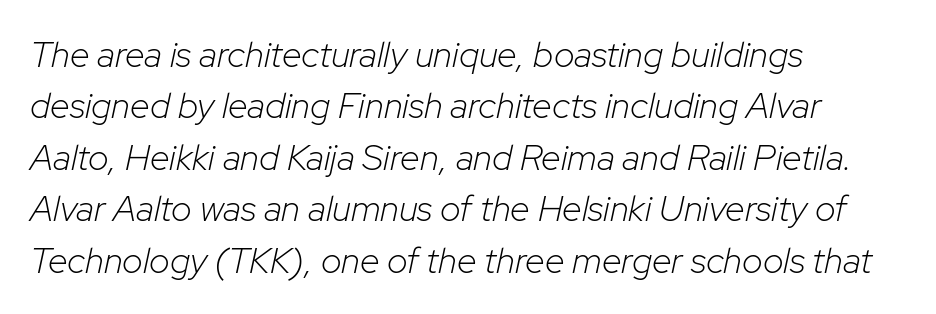
{"italic": "yes", "lean": "right", "slant_degrees": 12, "bold": "no", "weight": "light", "width": "normal", "stroke_contrast": "low", "x_height": "medium", "monospaced": "no", "underline": "no", "align": "left", "line_spacing": "normal", "line_spacing_ratio": 1.43, "letter_spacing": "normal", "letter_spacing_em": 0.0, "glyph_px": 36}
